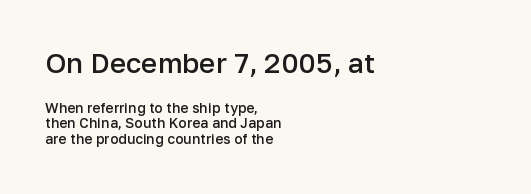
{"serif": "no", "italic": "no", "bold": "semi", "weight": "semibold", "width": "normal", "stroke_contrast": "low", "x_height": "medium", "monospaced": "no", "underline": "no", "align": "left", "line_spacing": "tight", "line_spacing_ratio": 1.12, "letter_spacing": "normal", "letter_spacing_em": 0.0, "larger_block": "first", "size_ratio": 2.0, "glyph_px": 28}
